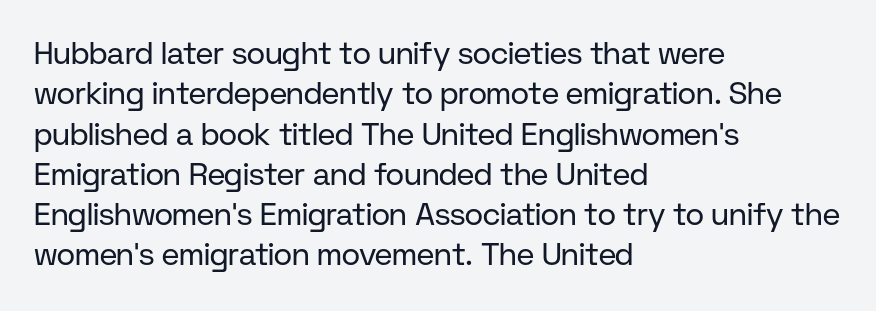
The image shows 31 px regular-weight sans-serif type, upright; set left-aligned, normal line spacing (1.3x), normal letter spacing, not underlined; low stroke contrast and a medium x-height.
